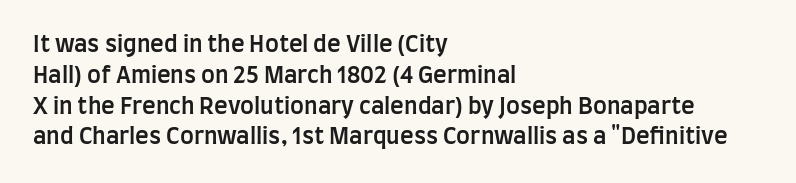
Q: Is the text bold? A: Semi-bold.
Q: Is the text italic (slanted)? A: No, it is upright.
Q: Is the text underlined? A: No.
Q: How is the paragraph aligned? A: Left-aligned.
Q: Is the spacing between letters normal or unusually wide? A: Normal.
Q: Is the spacing between lines tight, normal or loose? A: Normal.
